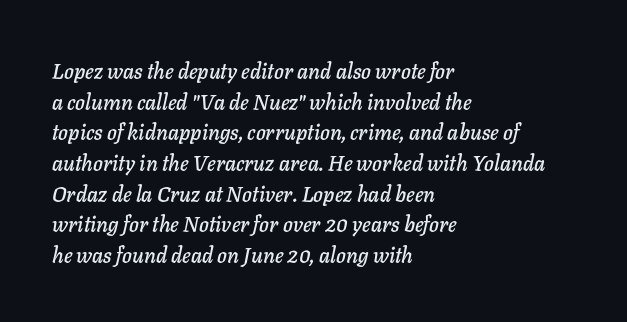
Summary of vertical rhythm: regular, with standard interline spacing. Glance below the letters and you will spot only blank space. Alignment: flush left. This rendering leaves character spacing at its baseline value. You can tell it's italic because the verticals aren't actually vertical.
